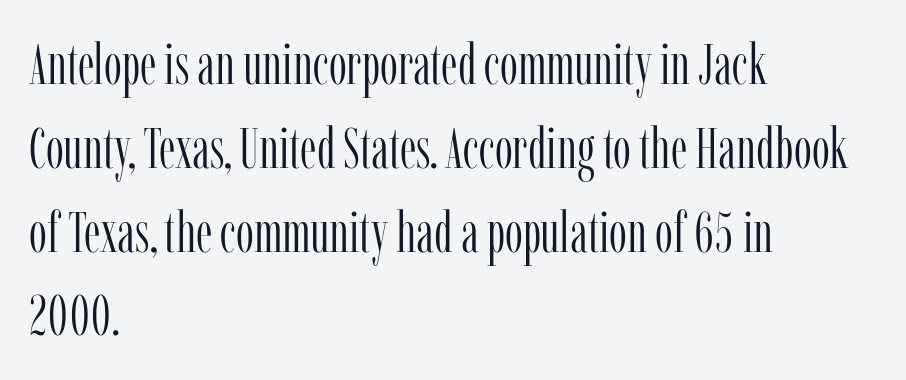
{"serif": "yes", "italic": "no", "bold": "no", "weight": "light", "width": "condensed", "stroke_contrast": "low", "x_height": "medium", "monospaced": "no", "underline": "no", "align": "left", "line_spacing": "normal", "line_spacing_ratio": 1.47, "letter_spacing": "normal", "letter_spacing_em": 0.0, "glyph_px": 57}
